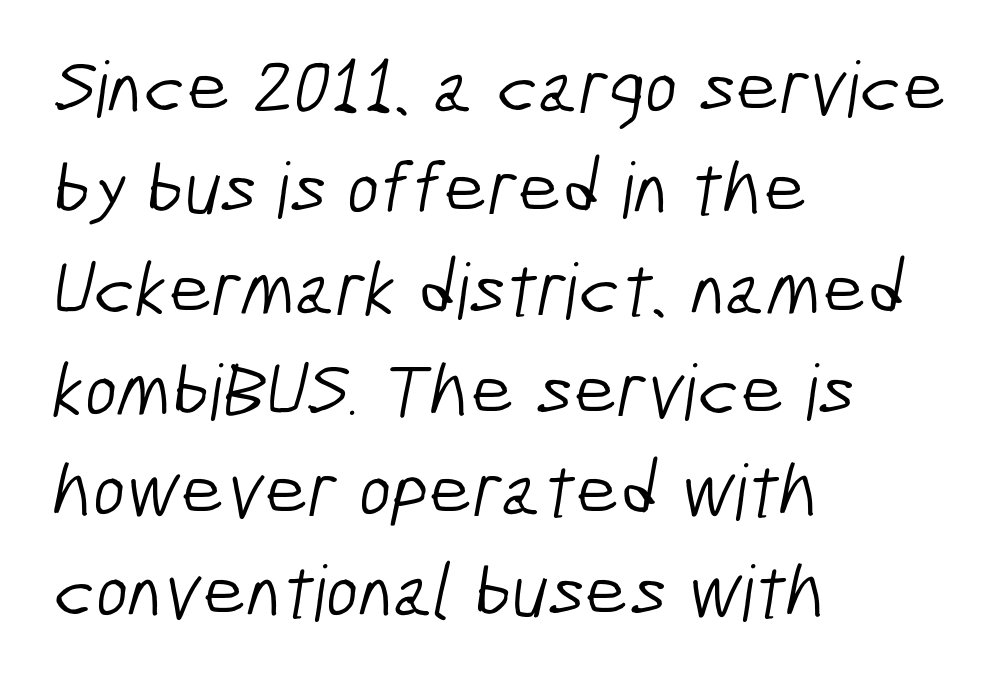
The space beneath each line is pristine and unruled. How are the letters spaced? Ordinarily, with no added tracking. A student would call this left alignment; a typographer would say flush left, rag right. Font category for this specimen: sans-serif.
